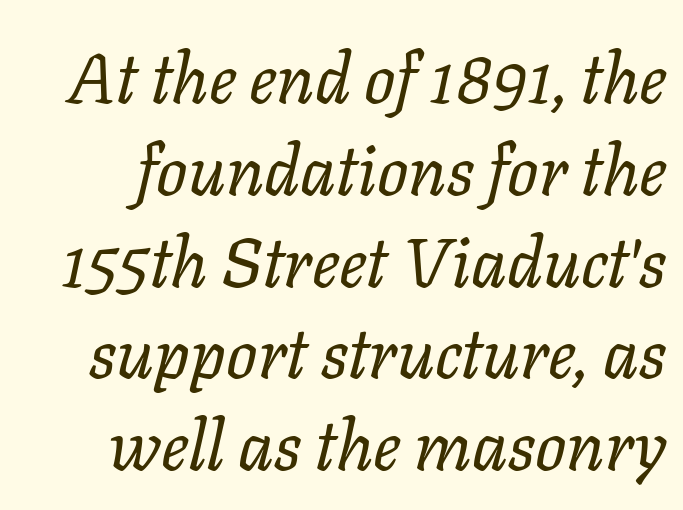
{"italic": "yes", "lean": "right", "slant_degrees": 11, "bold": "no", "weight": "regular", "width": "normal", "stroke_contrast": "low", "x_height": "medium", "monospaced": "no", "underline": "no", "line_spacing": "normal", "line_spacing_ratio": 1.33, "letter_spacing": "normal", "letter_spacing_em": 0.0, "glyph_px": 69}
